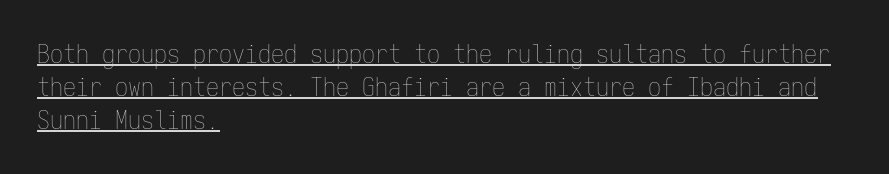
Q: Is the text bold? A: No.
Q: Is the text italic (slanted)? A: No, it is upright.
Q: Is the text underlined? A: Yes.
Q: How is the paragraph aligned? A: Left-aligned.
Q: Is the spacing between letters normal or unusually wide? A: Normal.
Q: Is the spacing between lines tight, normal or loose? A: Normal.
